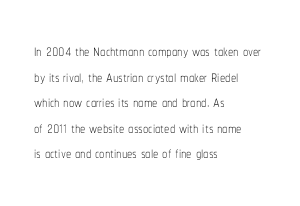
The image shows 21 px text type, upright; set left-aligned, line spacing 1.22x, normal letter spacing, not underlined.
